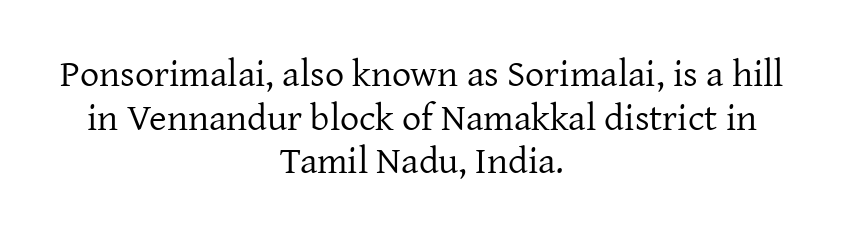
The image shows 38 px regular-weight serif type, upright; set centered, tight line spacing (1.15x), normal letter spacing, not underlined; low stroke contrast and a medium x-height.
